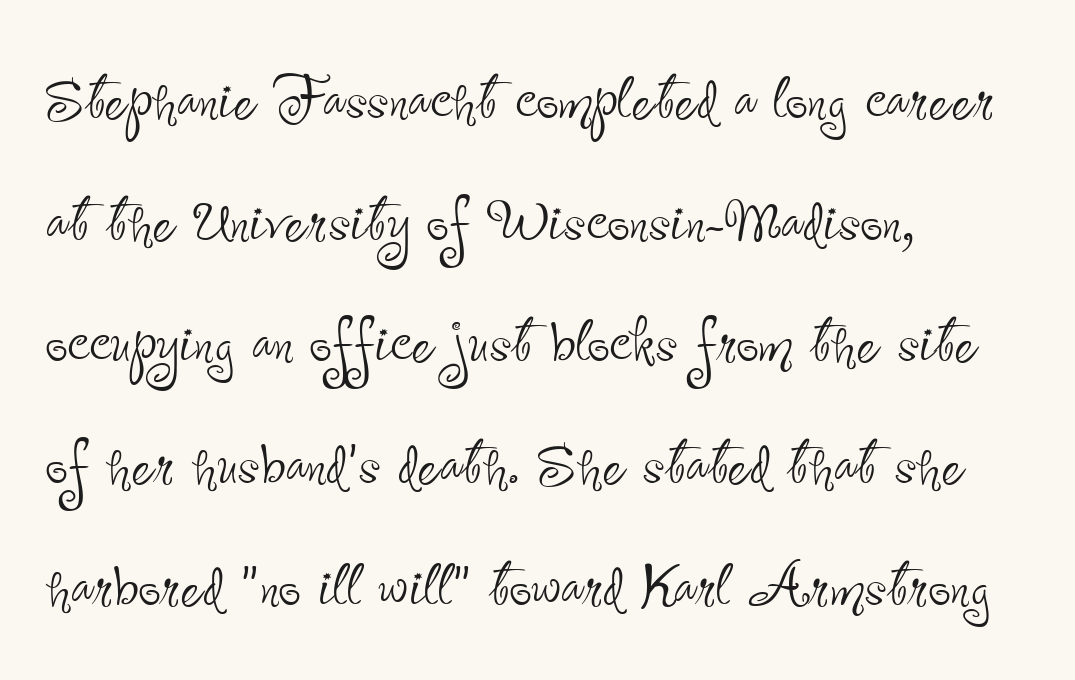
The image shows 79 px thin, condensed sans-serif type; set left-aligned, normal line spacing (1.54x), normal letter spacing, not underlined; low stroke contrast and a small x-height.
